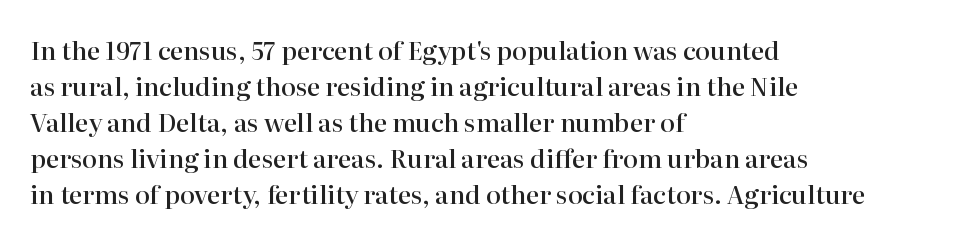
Q: Is the text bold? A: Semi-bold.
Q: Is the text italic (slanted)? A: No, it is upright.
Q: Is the text underlined? A: No.
Q: How is the paragraph aligned? A: Left-aligned.
Q: Is the spacing between letters normal or unusually wide? A: Normal.
Q: Is the spacing between lines tight, normal or loose? A: Normal.
